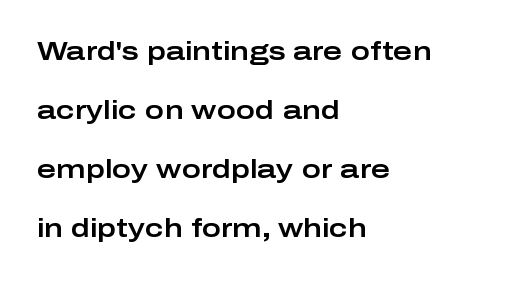
{"italic": "no", "underline": "no", "align": "left", "line_spacing": "loose", "line_spacing_ratio": 2.27, "letter_spacing": "normal", "letter_spacing_em": 0.0, "glyph_px": 26}
